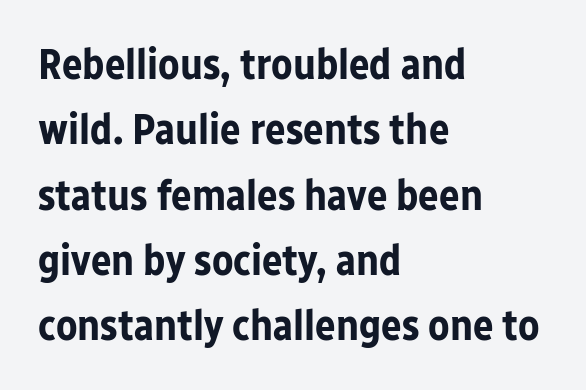
The passage shown has conventional tracking throughout. As a designer I'd log this as weight 700, bold. In terms of leading, this rendering sits right in the middle. What kind of face is this? One without serifs — a sans.
